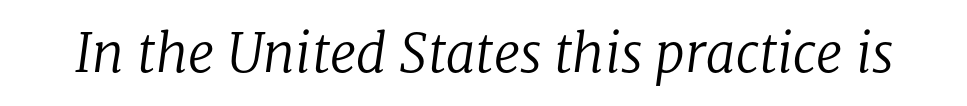
{"serif": "yes", "italic": "yes", "lean": "right", "slant_degrees": 8, "bold": "no", "weight": "regular", "width": "normal", "stroke_contrast": "low", "x_height": "medium", "monospaced": "no", "underline": "no", "letter_spacing": "normal", "letter_spacing_em": 0.0, "glyph_px": 53}
